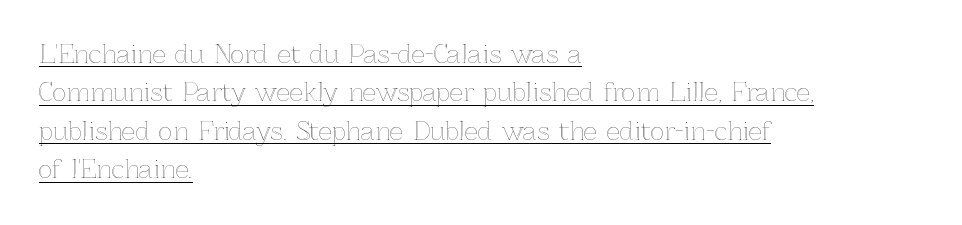
{"italic": "no", "underline": "yes", "align": "left", "line_spacing": "normal", "line_spacing_ratio": 1.6, "letter_spacing": "normal", "letter_spacing_em": 0.0, "glyph_px": 24}
